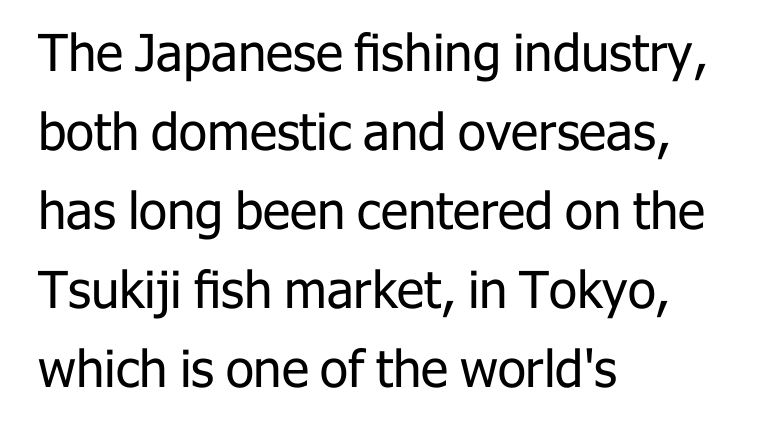
Q: Is the text bold? A: No.
Q: Is the text italic (slanted)? A: No, it is upright.
Q: Is the typeface a serif or a sans-serif typeface? A: Sans-serif.
Q: Is the text underlined? A: No.
Q: How is the paragraph aligned? A: Left-aligned.
Q: Is the spacing between letters normal or unusually wide? A: Normal.
Q: Is the spacing between lines tight, normal or loose? A: Normal.
Q: Width (condensed, normal, or wide)? A: Normal.
Q: Stroke contrast? A: Low.
Q: x-height? A: Medium.
Q: Monospaced? A: No.
